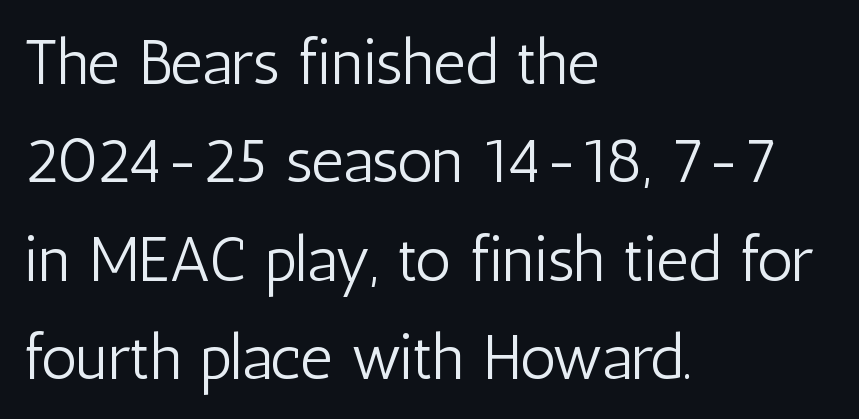
Is the type heavy? It reads as light-to-regular instead. Check under the words: just untouched page. Do the characters align in a grid? No, the font is proportional. Notice how the stems are strictly vertical — no italics here. Characters follow at the spacing the type designer built in.
